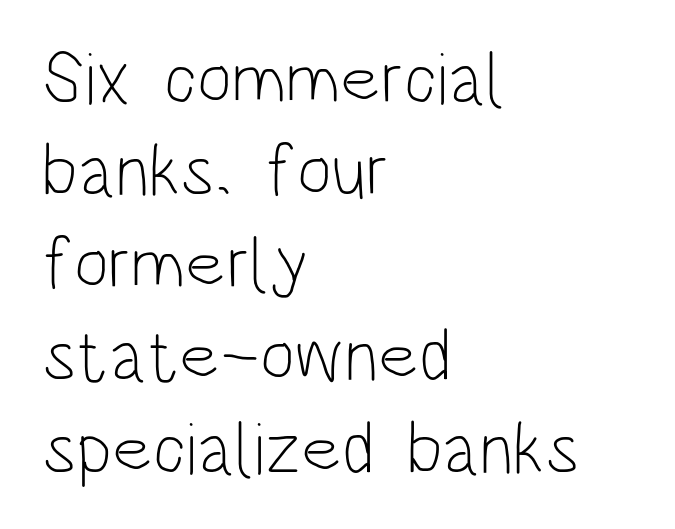
{"serif": "no", "italic": "no", "bold": "no", "weight": "light", "width": "condensed", "stroke_contrast": "low", "x_height": "large", "monospaced": "no", "underline": "no", "align": "left", "line_spacing": "normal", "line_spacing_ratio": 1.25, "letter_spacing": "normal", "letter_spacing_em": 0.0, "glyph_px": 74}
